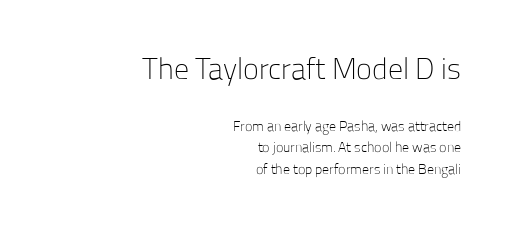
The image shows 30 px light sans-serif type, upright; set right-aligned, normal line spacing (1.53x), normal letter spacing, not underlined; the first (top) block is 2.14x larger; low stroke contrast and a medium x-height.
